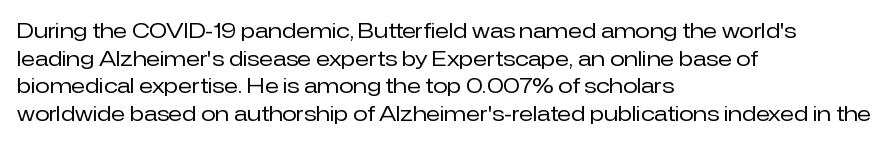
Q: Is the text bold? A: No.
Q: Is the text italic (slanted)? A: No, it is upright.
Q: Is the text underlined? A: No.
Q: How is the paragraph aligned? A: Left-aligned.
Q: Is the spacing between letters normal or unusually wide? A: Normal.
Q: Is the spacing between lines tight, normal or loose? A: Normal.
